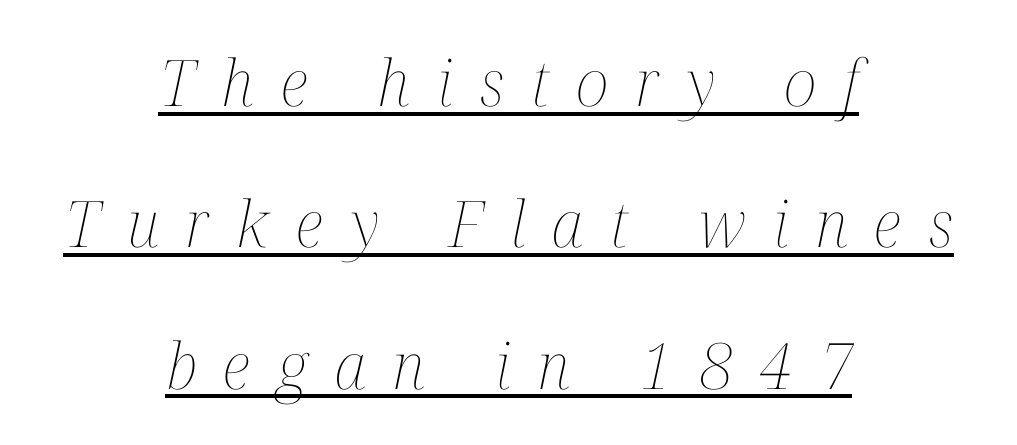
If you folded the block vertically in half, each line would mirror itself in length. Summary of weight: not heavy and not bold. The face used here has a pronounced slope to its letters. The line texture is sparse and dotted thanks to wide tracking. Looks like someone drew a line under every word here. Students, observe: this is what heavily led, spacious text looks like.
